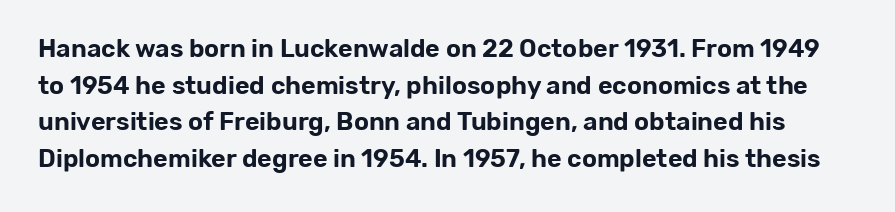
Characters follow at the spacing the type designer built in. Leading: standard. Plain, unruled lines of type. Upright lettering throughout.
